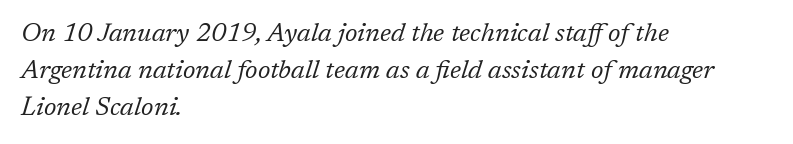
The gaps between neighbouring characters are ordinary and unremarkable. How would I describe the line gaps? Plain and ordinary. The typesetter chose a ragged-right arrangement here. Quick note: italic. Check the space under the baseline: it is left empty.
